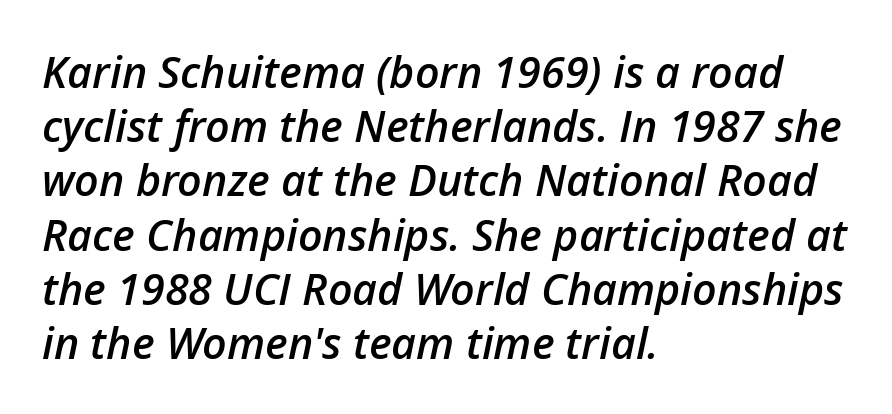
There's an unmistakable incline to the writing here. The ragged edge is on the right, which tells us the setting is flush left. The passage shown is typed in a proportional face where columns would drift. How heavy is the stroke? Medium-heavy — a semibold, shy of bold.
